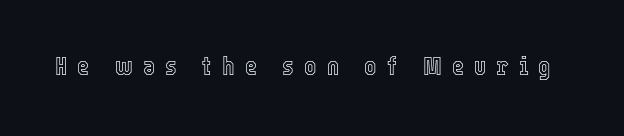
The image shows 26 px text type, upright; set unusually wide letter spacing (+0.39 em), not underlined.
